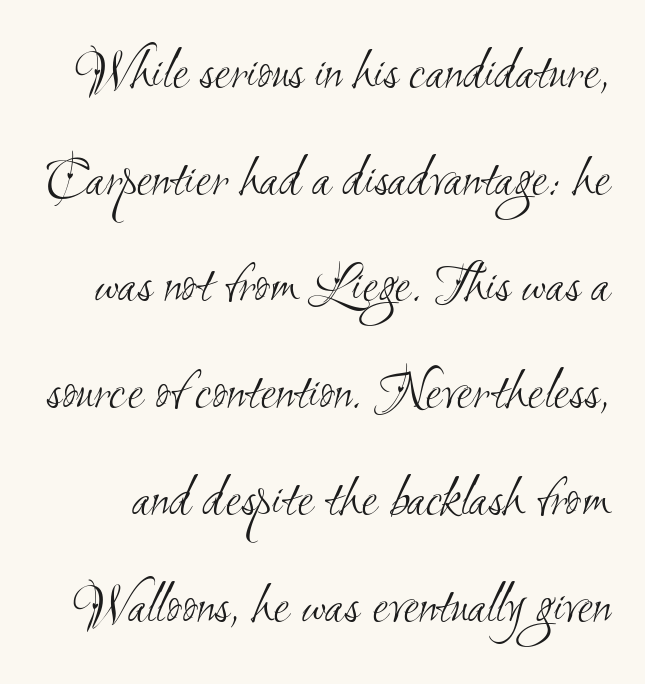
{"serif": "no", "bold": "no", "weight": "light", "width": "condensed", "stroke_contrast": "medium", "x_height": "small", "monospaced": "no", "underline": "no", "line_spacing_ratio": 1.84, "letter_spacing": "normal", "letter_spacing_em": 0.0, "glyph_px": 58}
